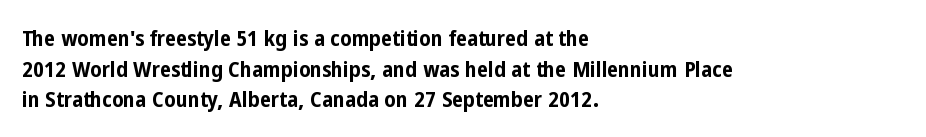
If you drew a line through each stem, it would be perfectly vertical. A normal amount of white space separates one row of letters from the next. Unmarked baselines from the first word to the last. Pretty heavy lettering here — definitely bold. The paragraph has a hard left edge and a soft right edge. These lines keep a tight, regular rhythm from letter to letter.
